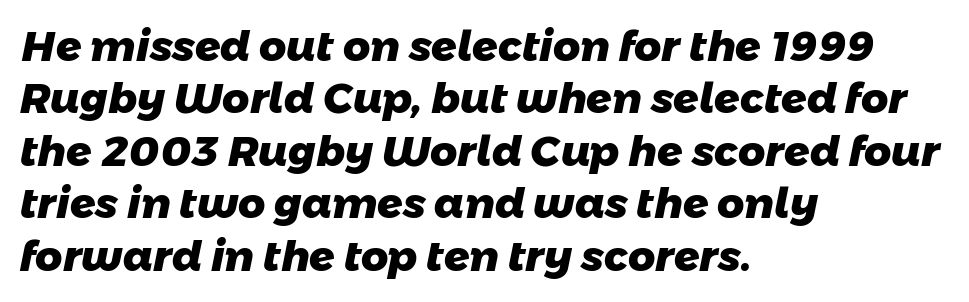
Any mark beneath the type? The region is blank. The tracking reads as untouched default to a designer's eye. In terms of weight, the rendering is a true, heavy bold. Unlike a traditional serif, this face leaves its strokes unadorned. Students, observe: this is what conventionally led text looks like.
